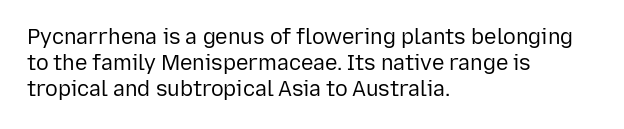
{"italic": "no", "bold": "no", "underline": "no", "align": "left", "line_spacing_ratio": 1.24, "letter_spacing": "normal", "letter_spacing_em": 0.0, "glyph_px": 21}
